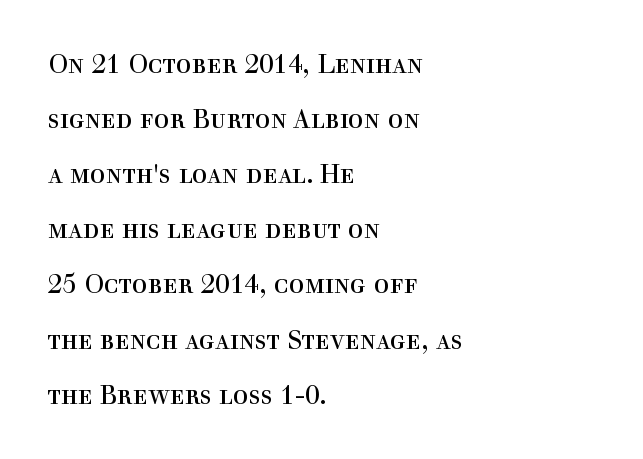
The image shows 26 px text type, upright; set left-aligned, loose line spacing (2.12x), normal letter spacing, not underlined.
